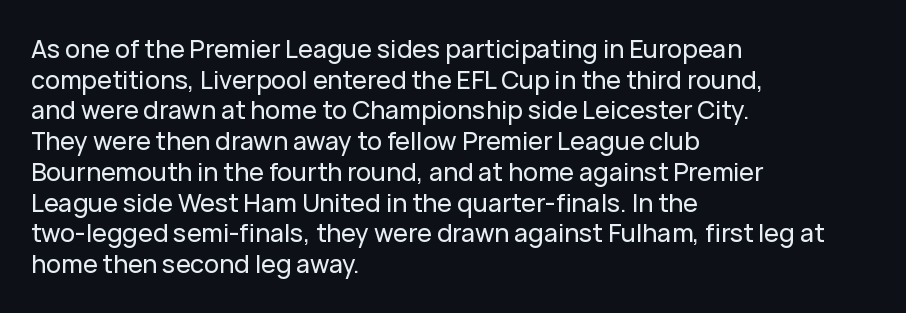
Which margin do the lines hug? The left one — the right edge is uneven. Bare-footed words on every line. Here the glyphs are tracked normally, forming tight word shapes. Does the lettering tilt? It doesn't — this is upright.
